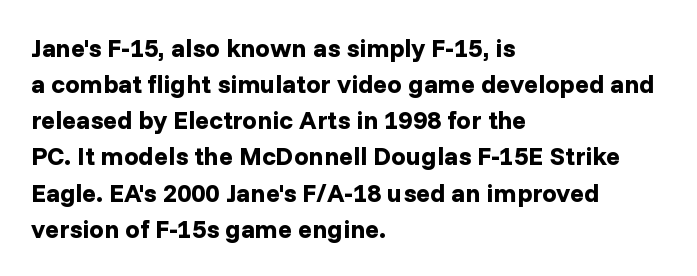
Q: Is the text bold? A: Yes.
Q: Is the text italic (slanted)? A: No, it is upright.
Q: Is the text underlined? A: No.
Q: How is the paragraph aligned? A: Left-aligned.
Q: Is the spacing between letters normal or unusually wide? A: Normal.
Q: Is the spacing between lines tight, normal or loose? A: Normal.
